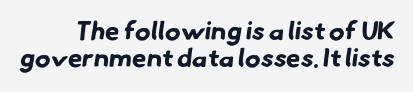
Q: Is the text bold? A: Yes.
Q: Is the text underlined? A: No.
Q: Is the spacing between letters normal or unusually wide? A: Normal.
Q: Is the spacing between lines tight, normal or loose? A: Tight.
